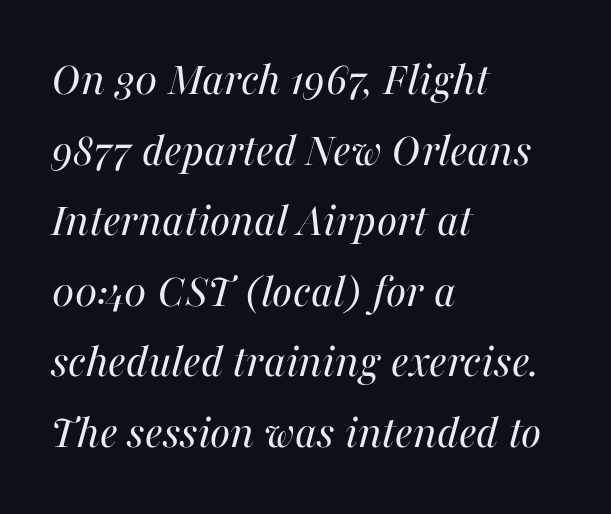
The rendering uses a moderate line-height, typical for paragraphs. The typeface has the unassuming heft of standard copy or less. Has an underline been added? It has not. In CSS terms this would be text-align: left. Would a proofreader flag this as italicized? Yes. Here the designer chose a conventional face with non-uniform glyph widths.
